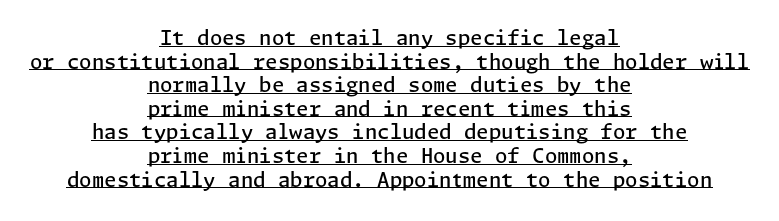
{"italic": "no", "bold": "semi", "underline": "yes", "align": "center", "line_spacing_ratio": 1.18, "letter_spacing": "normal", "letter_spacing_em": 0.0, "glyph_px": 20}
